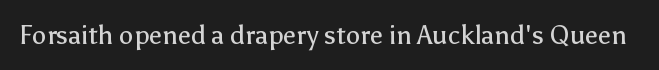
A roman cut, with each character standing at attention. Decoration check: the copy has no underline. The gaps between neighbouring characters are ordinary and unremarkable. Bold? No — there's no thickening of the strokes.
